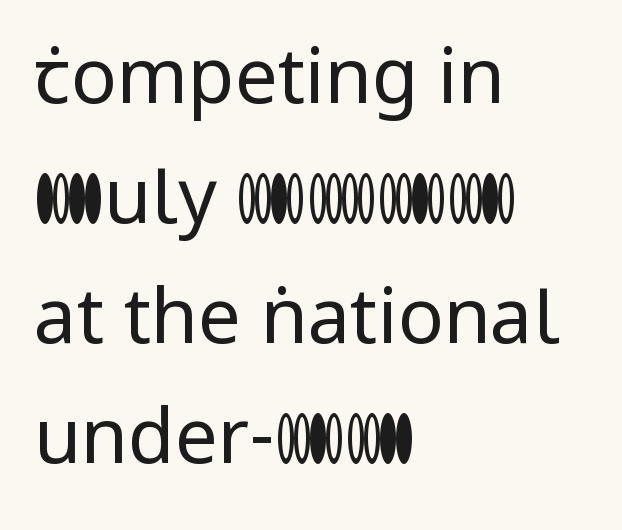
{"serif": "no", "italic": "no", "bold": "no", "weight": "regular", "width": "normal", "stroke_contrast": "low", "x_height": "medium", "monospaced": "no", "underline": "no", "align": "left", "line_spacing": "normal", "line_spacing_ratio": 1.58, "letter_spacing": "normal", "letter_spacing_em": 0.0, "glyph_px": 76}
